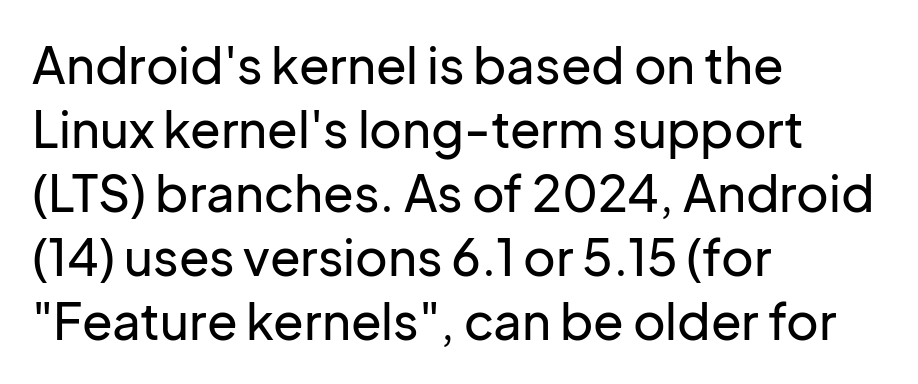
The image shows 50 px sans-serif type, upright; set left-aligned, normal line spacing (1.28x), normal letter spacing, not underlined; low stroke contrast and a medium x-height.
